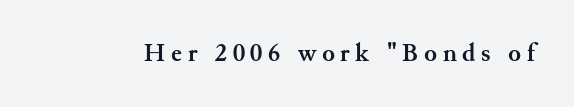
Heft: maximum for text — a bold. Letters rest on an invisible, unmarked baseline. The passage shown has open, widely tracked lettering throughout. Every character sits straight up, as roman type does.
